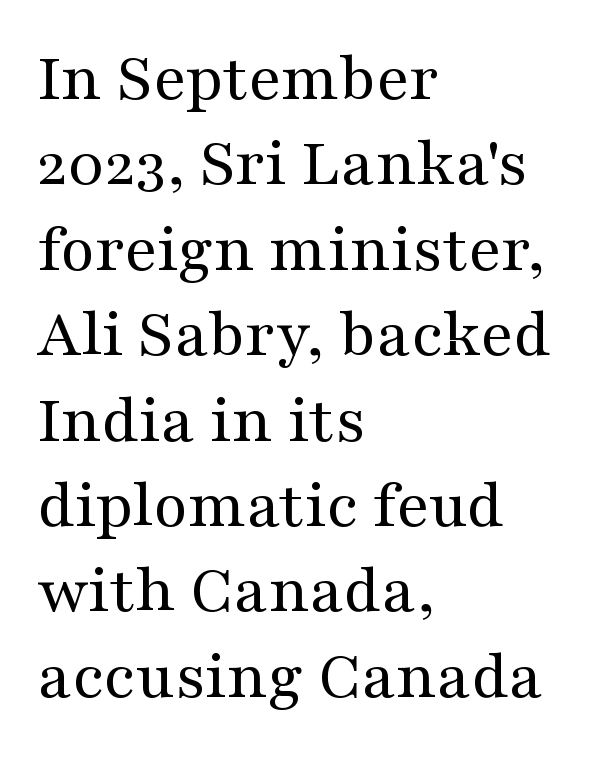
Where is the straight margin? On the left. Letter spacing: default. The face looks like a standard text weight, possibly lighter. Proportional: the letters do not fall into vertical columns. Style check: upright.
